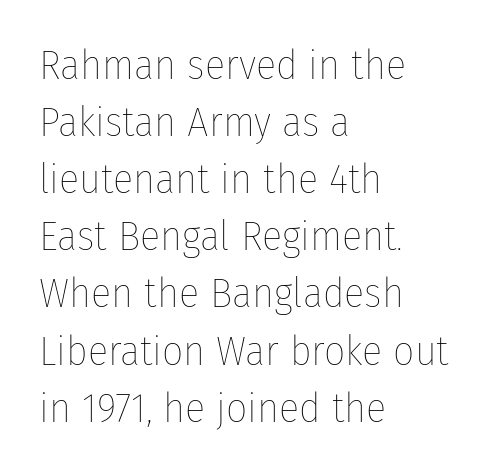
Q: Is the text bold? A: No.
Q: Is the text italic (slanted)? A: No, it is upright.
Q: Is the text underlined? A: No.
Q: How is the paragraph aligned? A: Left-aligned.
Q: Is the spacing between letters normal or unusually wide? A: Normal.
Q: Is the spacing between lines tight, normal or loose? A: Normal.
Q: Width (condensed, normal, or wide)? A: Condensed.
Q: Stroke contrast? A: Low.
Q: x-height? A: Medium.
Q: Monospaced? A: No.
